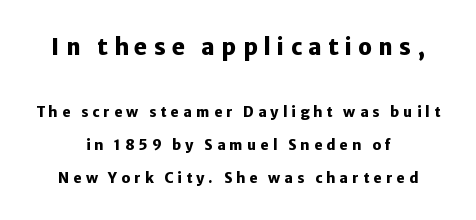
Strokes here are thick enough to call this a true bold. Size contrast runs from large at the top to small at the bottom. Each word looks stretched out because of the extra space between its letters. This rendering uses center alignment, leaving both contours irregular but symmetric.
